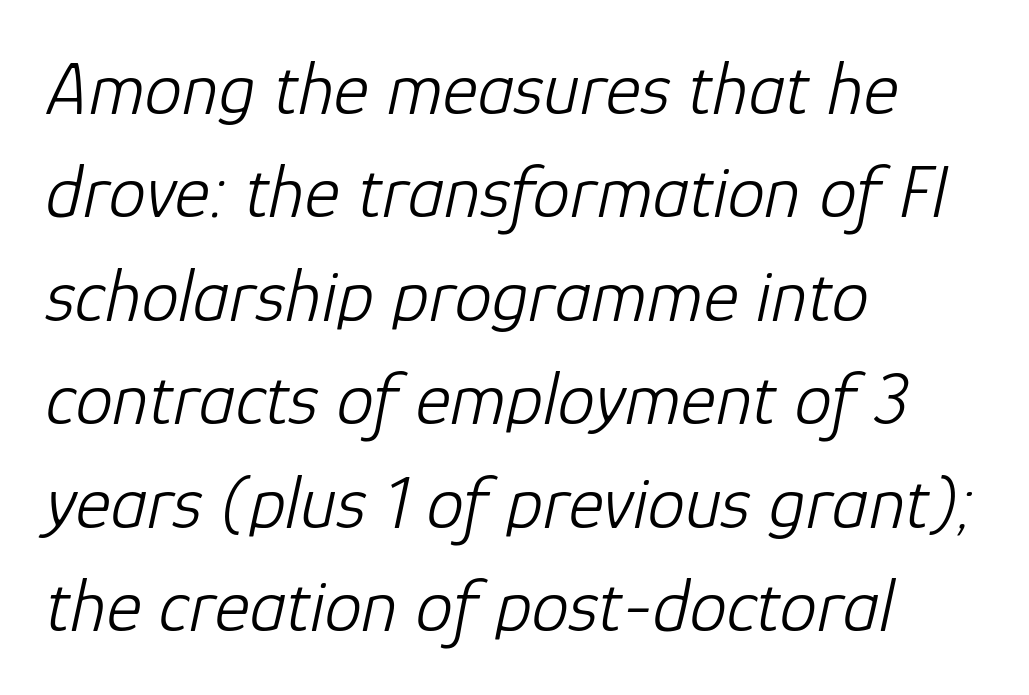
{"italic": "yes", "lean": "right", "slant_degrees": 12, "bold": "no", "weight": "light", "width": "normal", "stroke_contrast": "low", "x_height": "medium", "monospaced": "no", "underline": "no", "align": "left", "line_spacing": "normal", "line_spacing_ratio": 1.38, "letter_spacing": "normal", "letter_spacing_em": 0.0, "glyph_px": 75}
